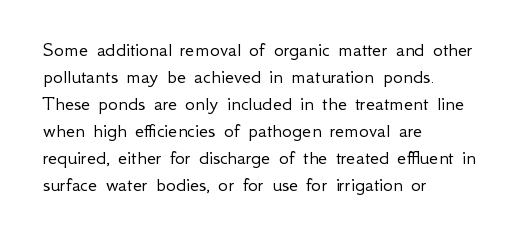
The passage shown is not underscored anywhere. Summary of vertical rhythm: regular, with standard interline spacing. The rag falls on the right side of this text block. Notice how the stems are strictly vertical — no italics here. Vertical stems look standard width or narrower in stroke.
